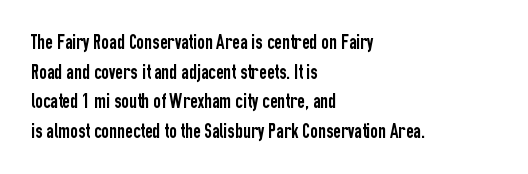
The image shows 21 px text type, upright; set left-aligned, normal line spacing (1.41x), normal letter spacing, not underlined.
